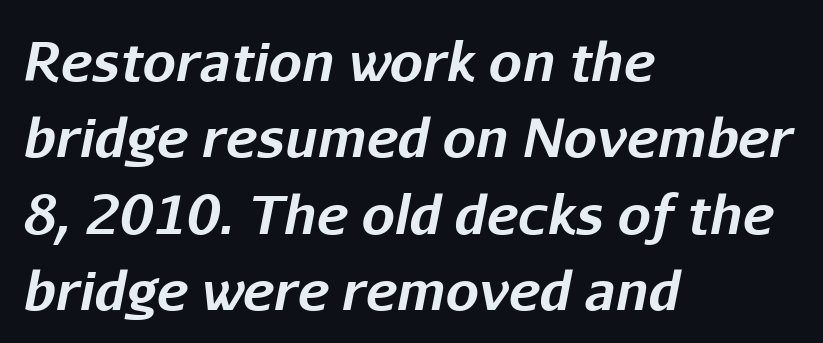
The image shows 53 px bold type, italic (leaning right); set left-aligned, normal line spacing (1.44x), normal letter spacing, not underlined; low stroke contrast and a medium x-height.
